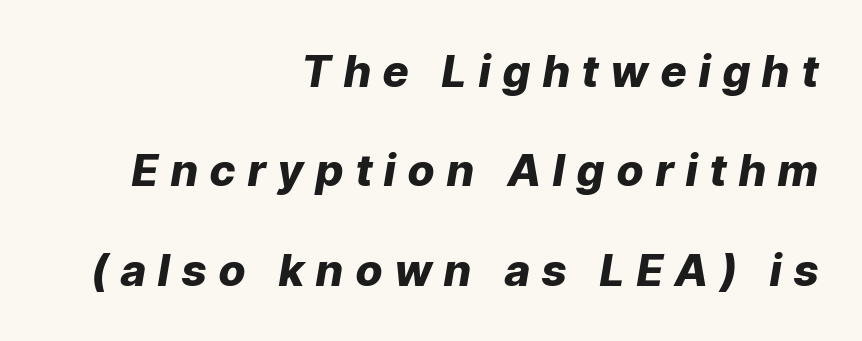
Vertical spacing — loose. Where is the straight margin? On the right. An italicized treatment has been applied to the whole sample. Emphasis by weight is at full strength: bold.
